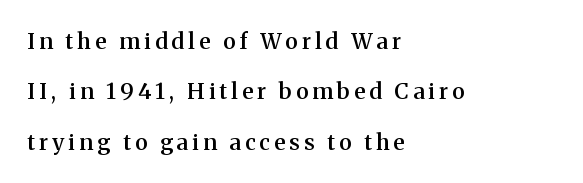
The glyphs are unaccompanied by any horizontal stroke below them. Does the copy run flush right? No — it runs flush left. Summary of vertical rhythm: relaxed, with wide interline spacing. Do the letters lean? They stand straight. In terms of weight, the rendering is demibold, just under bold.
